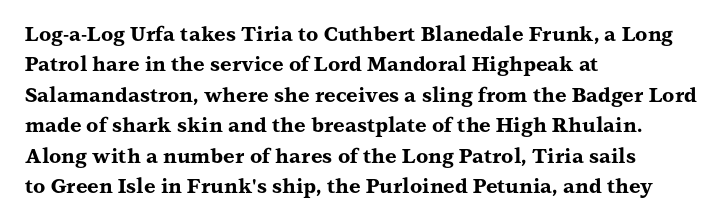
Heavy, bold letterforms. The rendering anchors every line to the left-hand side. The line-height multiplier appears to be the usual default. Style check: upright. There is no visible air inserted between adjacent glyphs. Descenders hang freely into open space.
